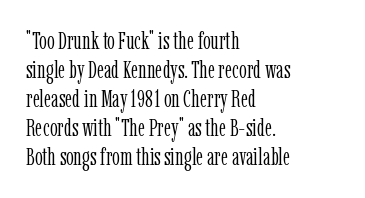
The strokes carry an ordinary text weight at most. Default kerning and tracking; the words read as compact shapes. The gap between lines stays unmarked. Does the lettering tilt? It doesn't — this is upright.
